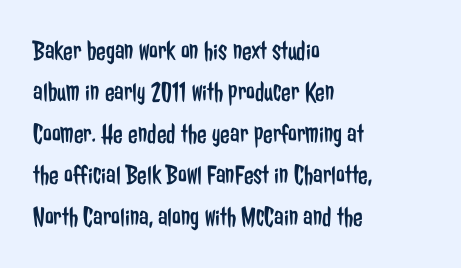
Vertical strokes here are truly vertical. Baseline-to-baseline distance is the conventional proportion of letter height. The letters sit at their default tracking, neither squeezed nor spread. This rendering features lettering with no underline.
